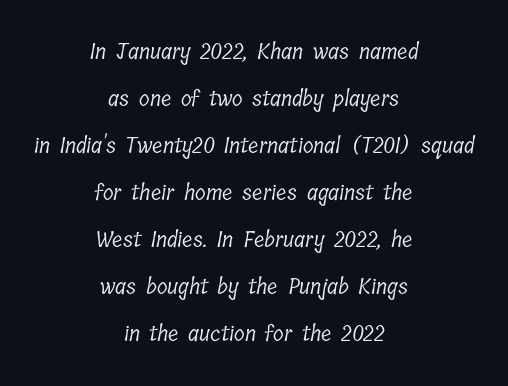
{"bold": "no", "underline": "no", "align": "center", "line_spacing": "loose", "line_spacing_ratio": 2.14, "letter_spacing": "normal", "letter_spacing_em": 0.0, "glyph_px": 22}
